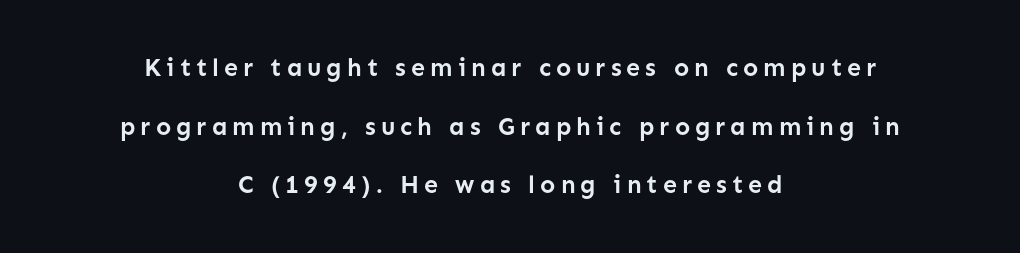
The passage shown stacks its lines with a broad gap. The typesetter chose a symmetrical, centered arrangement here. Descender tails drop into unmarked territory. The letters are spread apart with noticeably loose tracking. Rendered with straight, roman letterforms.
